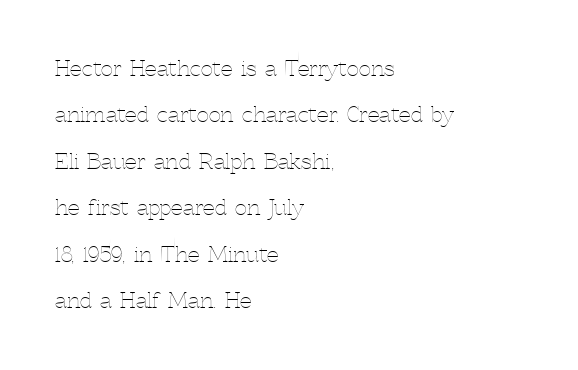
No italicization has been applied; the sample stays upright. Bold? No — there's no thickening of the strokes. Airy leading. Just letters on the line, the space beneath them empty.
